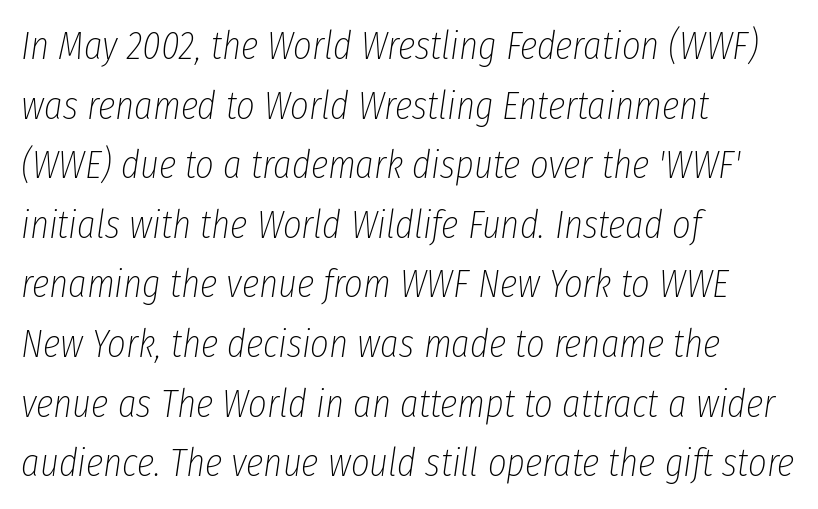
The image shows 40 px thin, condensed type, italic (leaning right); set left-aligned, normal line spacing (1.49x), normal letter spacing, not underlined; low stroke contrast and a medium x-height.
